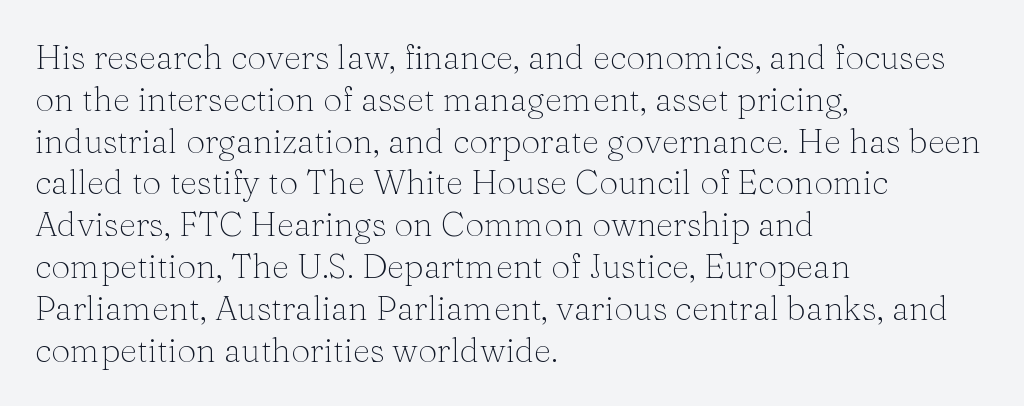
The image shows 34 px light serif type, upright; set left-aligned, line spacing 1.23x, normal letter spacing, not underlined; medium stroke contrast and a medium x-height.
